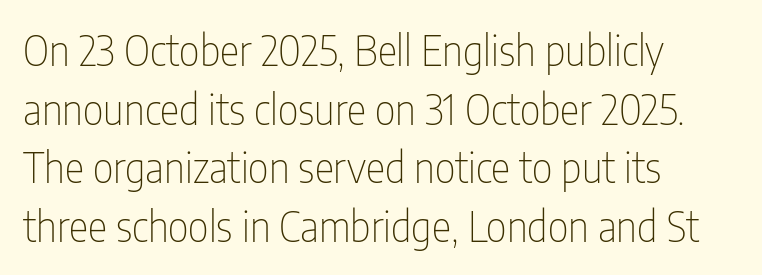
{"serif": "no", "italic": "no", "bold": "no", "weight": "thin", "width": "condensed", "stroke_contrast": "low", "x_height": "medium", "monospaced": "no", "underline": "no", "align": "left", "line_spacing": "normal", "line_spacing_ratio": 1.43, "letter_spacing": "normal", "letter_spacing_em": 0.0, "glyph_px": 41}
